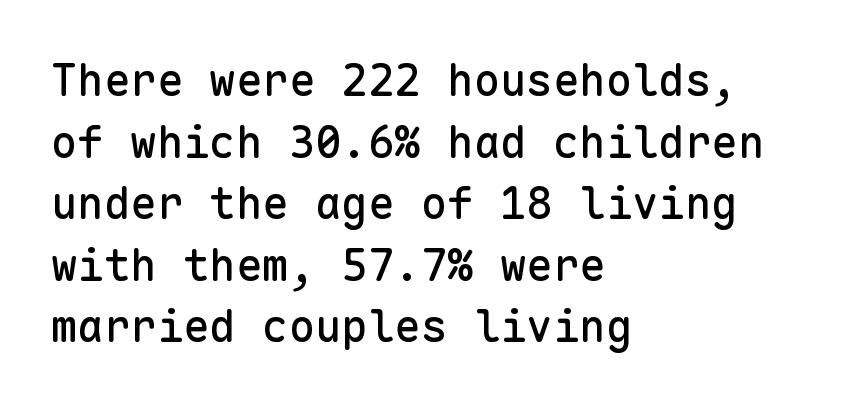
Plain, unruled lines of type. A classic flush-left, rag-right setting is used for this passage. The characters display no serif detailing; their extremities are plain. The face used here is monospaced, like something from a code editor. Reading down the column, the eye jumps a familiar distance to each next line.
